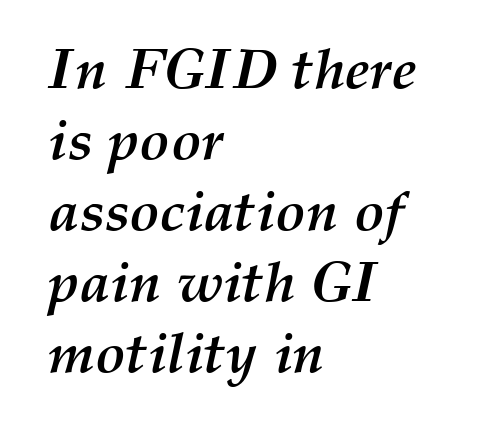
How heavy is the stroke? Heavy — this is a bold. The whole block is typeset with a tilt. The leading is moderate, giving the passage an even texture. This rendering leaves character spacing at its baseline value. A clean baseline with only descenders dipping below it. The lines in this sample share a left origin and differ only in where they stop.
